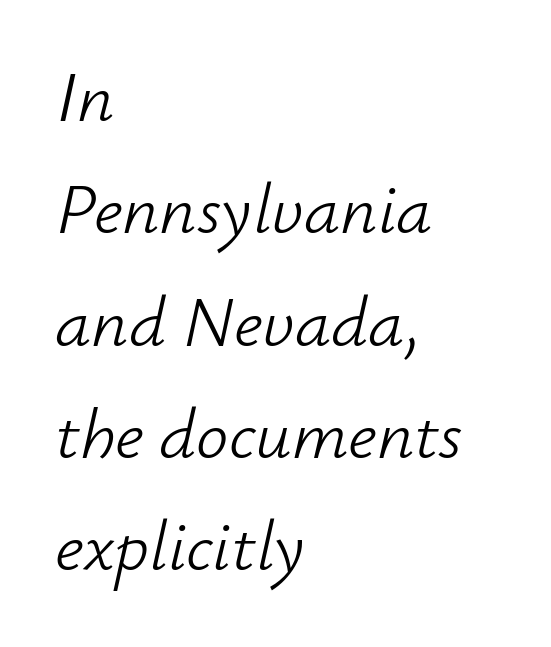
The image shows 72 px light type, italic (leaning right); set left-aligned, normal line spacing (1.56x), normal letter spacing, not underlined; low stroke contrast and a small x-height.
